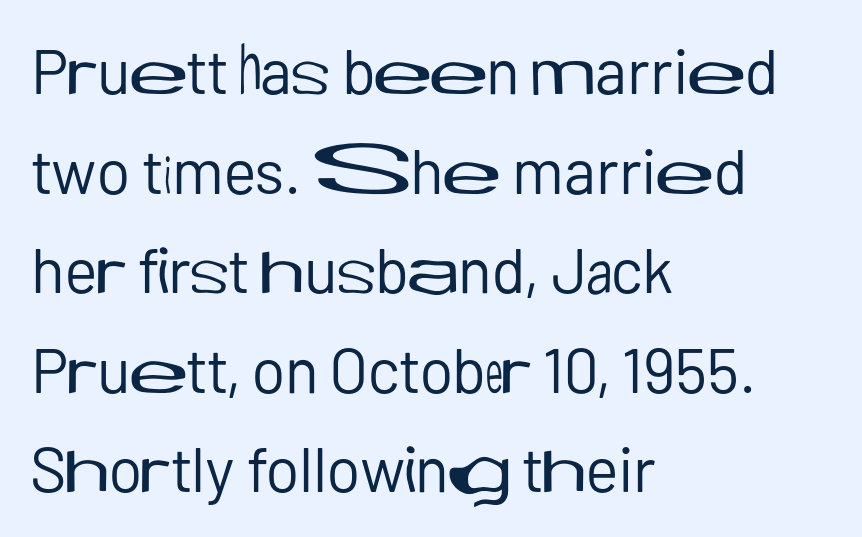
The image shows 63 px regular-weight sans-serif type, upright; set left-aligned, normal line spacing (1.58x), normal letter spacing, not underlined; low stroke contrast and a medium x-height.
